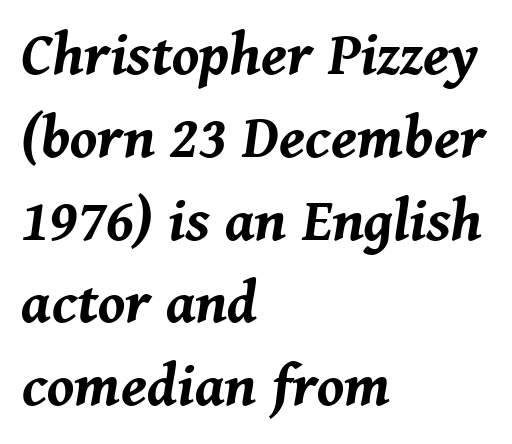
{"italic": "yes", "lean": "right", "slant_degrees": 8, "bold": "yes", "weight": "bold", "width": "normal", "stroke_contrast": "medium", "x_height": "medium", "monospaced": "no", "underline": "no", "align": "left", "line_spacing": "normal", "line_spacing_ratio": 1.38, "letter_spacing": "normal", "letter_spacing_em": 0.0, "glyph_px": 60}
